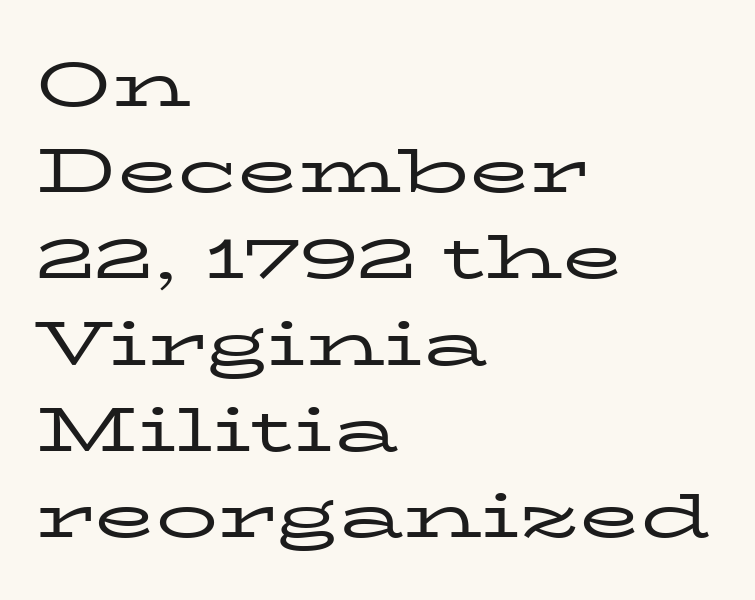
Spacing verdict: proportional, widths tailored to each character. Line spacing here is normal. Words appear dense and cohesive because spacing is normal. The passage is arranged the way most books set body copy — flush left. No chunkiness to these letters — they're not bold. Serif or sans? Serif — the stroke terminals have little feet.
